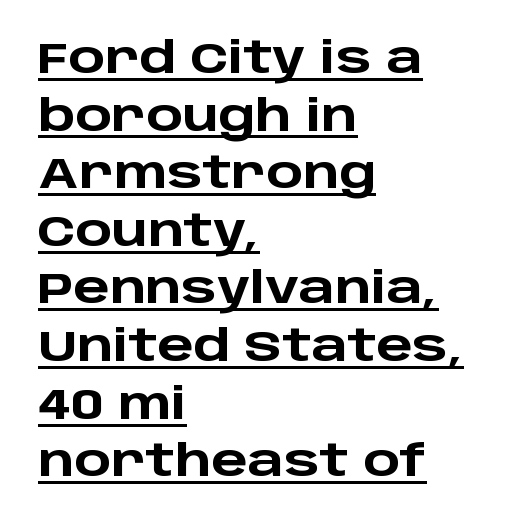
The passage shown has conventional tracking throughout. Quick note: underline on. The passage shown is typeset with a sans-serif family. Is this a fixed-width face? No — the glyphs have proportional, varying widths.
